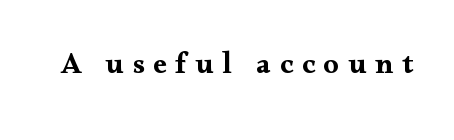
Q: Is the text italic (slanted)? A: No, it is upright.
Q: Is the typeface a serif or a sans-serif typeface? A: Serif.
Q: Is the text underlined? A: No.
Q: Is the spacing between letters normal or unusually wide? A: Unusually wide.
Q: Width (condensed, normal, or wide)? A: Wide.
Q: Stroke contrast? A: Medium.
Q: x-height? A: Small.
Q: Monospaced? A: No.
